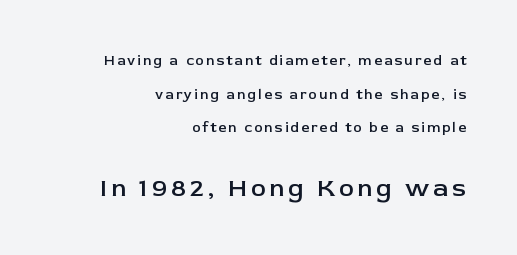
The image shows 25 px text type, upright; set right-aligned, loose line spacing (2.4x), not underlined; the second (bottom) block is 1.79x larger.
